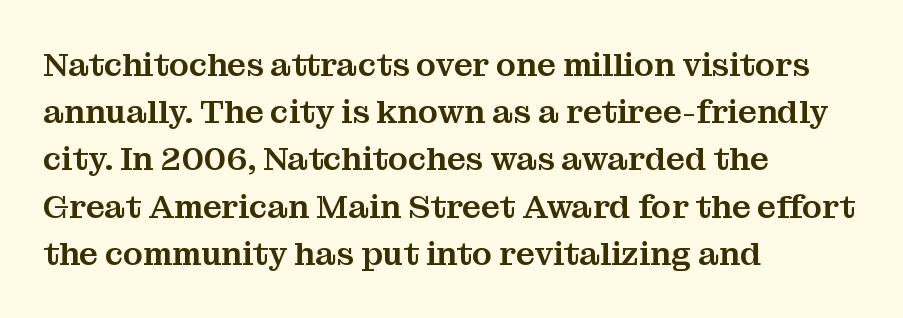
The passage shown is typeset with a serif family. Each letter keeps its own natural width here, so spacing adapts to shape. Decoration check: the copy has no underline. Horizontal bands of white between lines are of average thickness. Is there any slant? The stems are plumb. Is the letter spacing exaggerated? No — it looks like the ordinary default.
